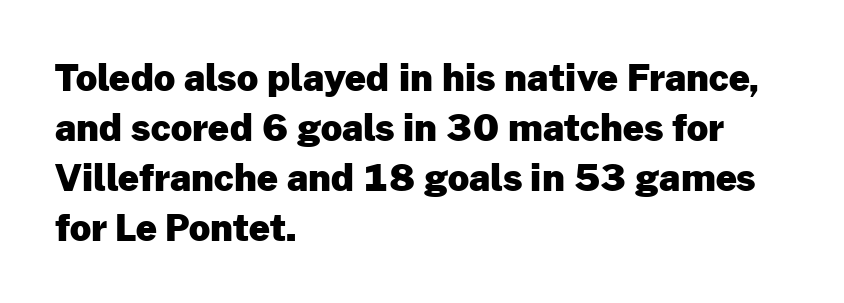
Is this a sans? Yes — the strokes have no serifs. Caption: bold face, heavy strokes. Characters follow at the spacing the type designer built in. Does the lettering tilt? It doesn't — this is upright. Glance below the letters and you will spot only blank space.
